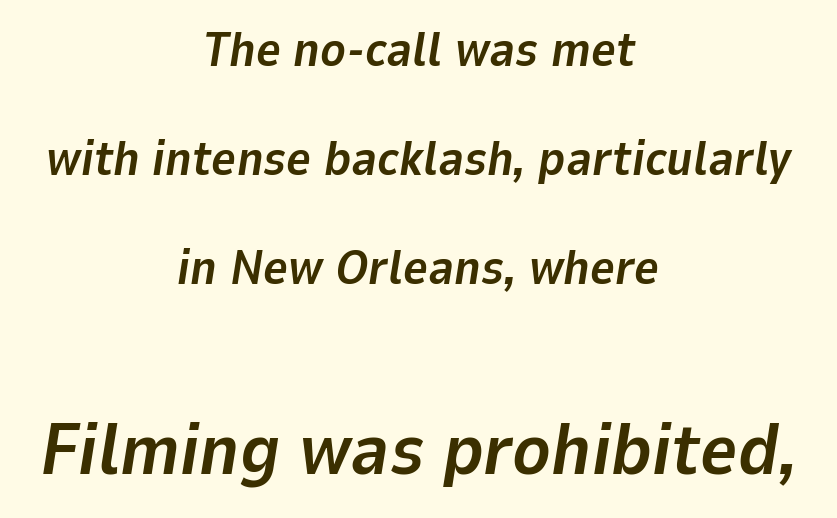
The image shows 72 px bold type, italic (leaning right); set centered, loose line spacing (2.27x), normal letter spacing, not underlined; the second (bottom) block is 1.5x larger; low stroke contrast and a medium x-height.
